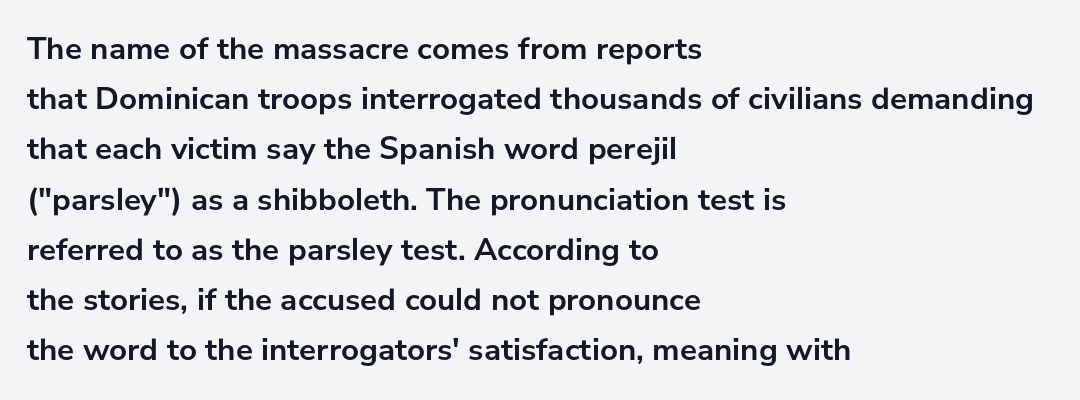
Q: Is the text bold? A: Yes.
Q: Is the text italic (slanted)? A: No, it is upright.
Q: Is the typeface a serif or a sans-serif typeface? A: Sans-serif.
Q: Is the text underlined? A: No.
Q: How is the paragraph aligned? A: Left-aligned.
Q: Is the spacing between letters normal or unusually wide? A: Normal.
Q: Is the spacing between lines tight, normal or loose? A: Normal.
Q: Width (condensed, normal, or wide)? A: Normal.
Q: Stroke contrast? A: Low.
Q: x-height? A: Medium.
Q: Monospaced? A: No.
